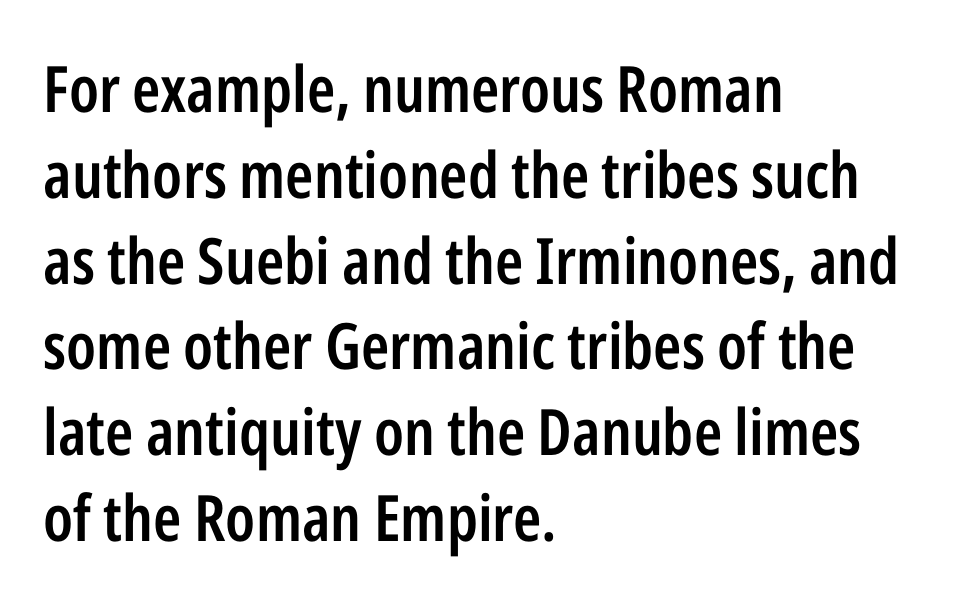
{"serif": "no", "italic": "no", "bold": "semi", "weight": "semibold", "width": "condensed", "stroke_contrast": "low", "x_height": "medium", "monospaced": "no", "underline": "no", "align": "left", "line_spacing": "normal", "line_spacing_ratio": 1.34, "letter_spacing": "normal", "letter_spacing_em": 0.0, "glyph_px": 64}
